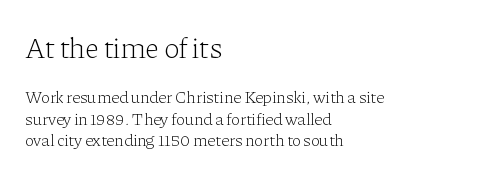
The image shows 29 px light serif type, upright; set left-aligned, normal line spacing (1.25x), normal letter spacing, not underlined; the first (top) block is 1.71x larger; low stroke contrast and a medium x-height.
